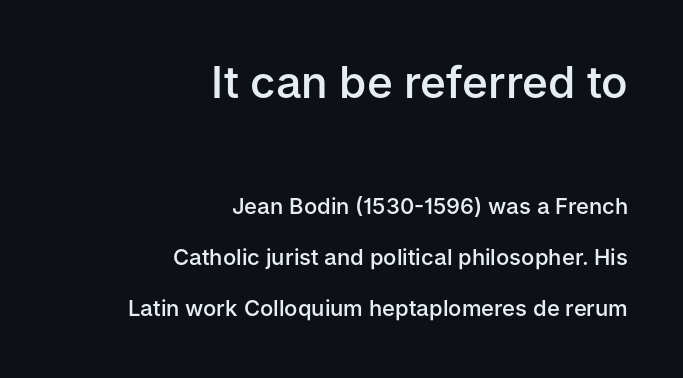
The image shows 44 px semibold sans-serif type, upright; set right-aligned, loose line spacing (2.32x), normal letter spacing, not underlined; the first (top) block is 2.0x larger; low stroke contrast and a medium x-height.
